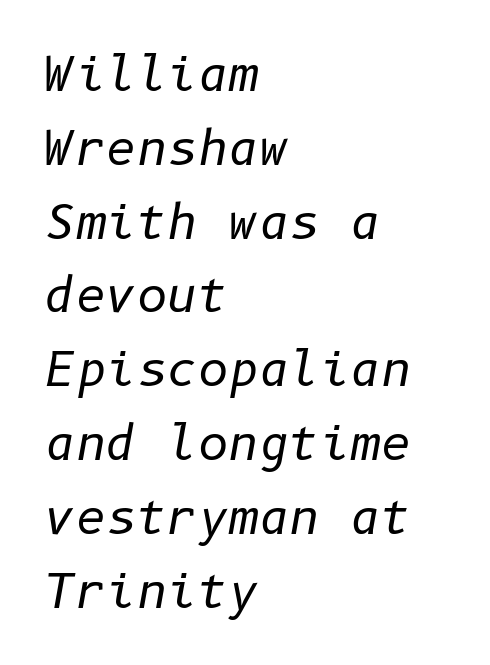
{"italic": "yes", "lean": "right", "slant_degrees": 10, "bold": "no", "weight": "regular", "width": "normal", "stroke_contrast": "low", "x_height": "medium", "underline": "no", "align": "left", "line_spacing": "normal", "line_spacing_ratio": 1.57, "letter_spacing": "normal", "letter_spacing_em": 0.0, "glyph_px": 47}
